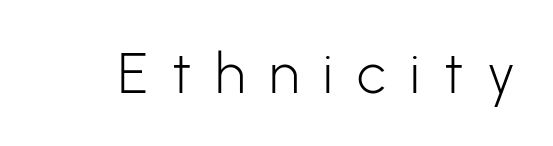
Check under the words: just untouched page. The passage shown is typeset with a sans-serif family. Posture: straight, roman, zero tilt. Proportional: the letters do not fall into vertical columns. No chunkiness to these letters — they're not bold. Compared with typical body copy, the letter spacing here is much looser.
